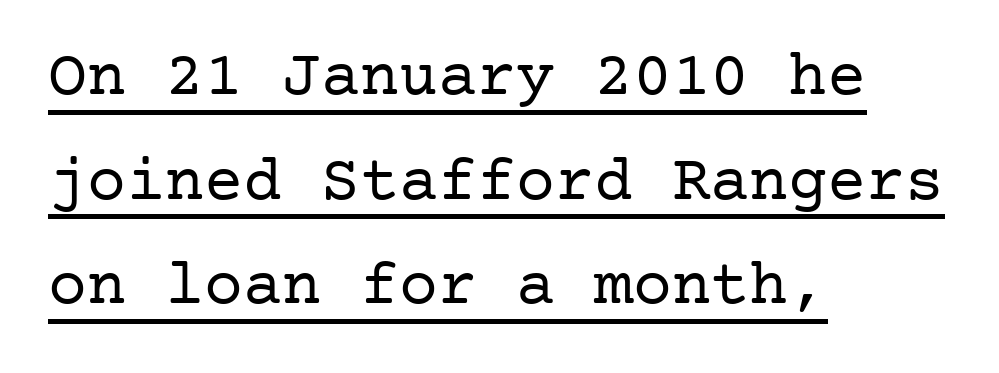
{"serif": "yes", "italic": "no", "bold": "no", "weight": "regular", "width": "normal", "stroke_contrast": "low", "x_height": "medium", "underline": "yes", "align": "left", "line_spacing": "normal", "line_spacing_ratio": 1.61, "letter_spacing": "normal", "letter_spacing_em": 0.0, "glyph_px": 65}
